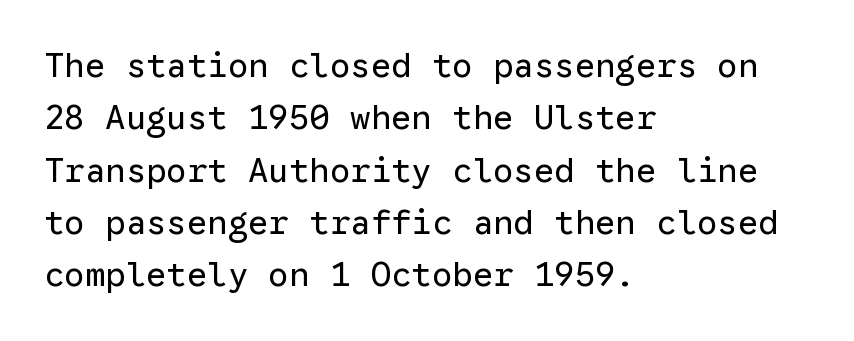
{"serif": "no", "italic": "no", "bold": "no", "weight": "regular", "width": "normal", "stroke_contrast": "low", "x_height": "medium", "monospaced": "yes", "underline": "no", "align": "left", "line_spacing": "normal", "line_spacing_ratio": 1.54, "letter_spacing": "normal", "letter_spacing_em": 0.0, "glyph_px": 34}
